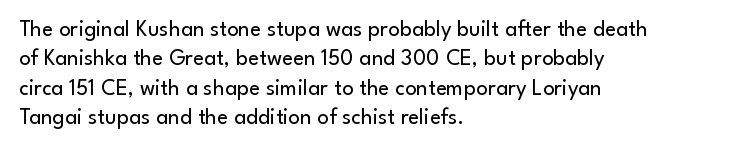
Q: Is the text bold? A: No.
Q: Is the text italic (slanted)? A: No, it is upright.
Q: Is the text underlined? A: No.
Q: How is the paragraph aligned? A: Left-aligned.
Q: Is the spacing between letters normal or unusually wide? A: Normal.
Q: Is the spacing between lines tight, normal or loose? A: Normal.
